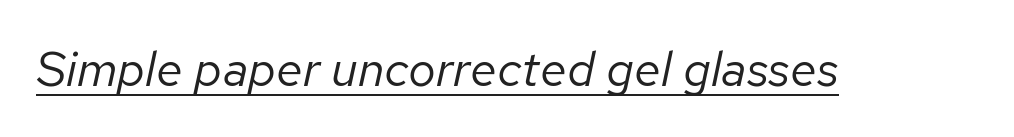
Q: Is the text bold? A: No.
Q: Is the text italic (slanted)? A: Yes, it leans right by about 12 degrees.
Q: Is the text underlined? A: Yes.
Q: Is the spacing between letters normal or unusually wide? A: Normal.
Q: Width (condensed, normal, or wide)? A: Normal.
Q: Stroke contrast? A: Low.
Q: x-height? A: Medium.
Q: Monospaced? A: No.
